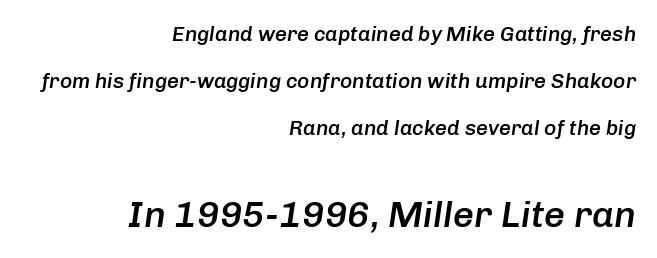
Q: Is the text bold? A: Semi-bold.
Q: Is the text italic (slanted)? A: Yes, it leans right by about 8 degrees.
Q: Is the text underlined? A: No.
Q: How is the paragraph aligned? A: Right-aligned.
Q: Is the spacing between letters normal or unusually wide? A: Normal.
Q: Is the spacing between lines tight, normal or loose? A: Loose.
Q: Which block of text is set in a larger size, the first (top) or the second (bottom)? A: The second (bottom) one.
Q: Width (condensed, normal, or wide)? A: Normal.
Q: Stroke contrast? A: Low.
Q: x-height? A: Medium.
Q: Monospaced? A: No.
